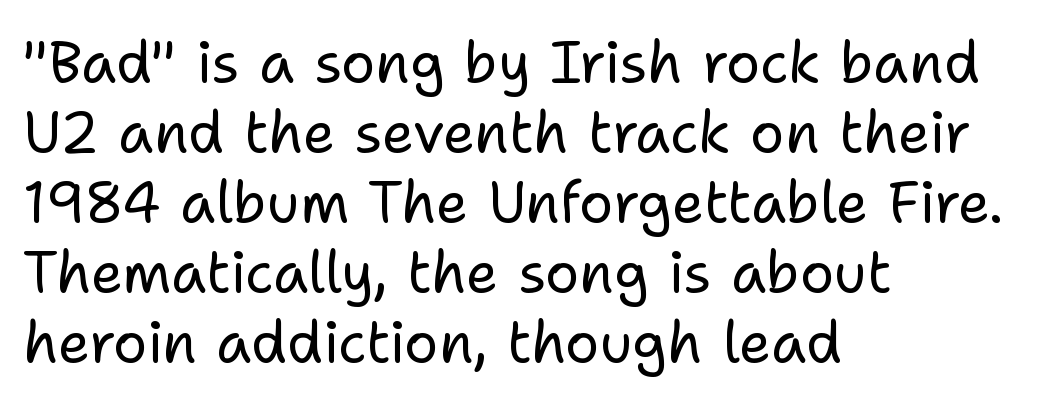
Q: Is the text bold? A: No.
Q: Is the text italic (slanted)? A: No, it is upright.
Q: Is the typeface a serif or a sans-serif typeface? A: Sans-serif.
Q: Is the text underlined? A: No.
Q: How is the paragraph aligned? A: Left-aligned.
Q: Is the spacing between letters normal or unusually wide? A: Normal.
Q: Width (condensed, normal, or wide)? A: Normal.
Q: Stroke contrast? A: Low.
Q: x-height? A: Medium.
Q: Monospaced? A: No.
